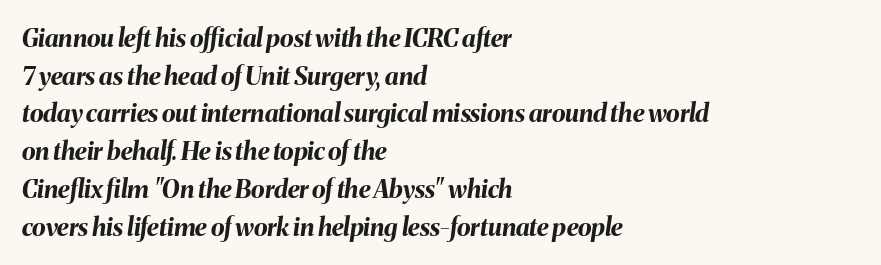
Q: Is the text bold? A: Yes.
Q: Is the text italic (slanted)? A: Yes, it leans right by about 8 degrees.
Q: Is the text underlined? A: No.
Q: How is the paragraph aligned? A: Left-aligned.
Q: Is the spacing between letters normal or unusually wide? A: Normal.
Q: Is the spacing between lines tight, normal or loose? A: Normal.
